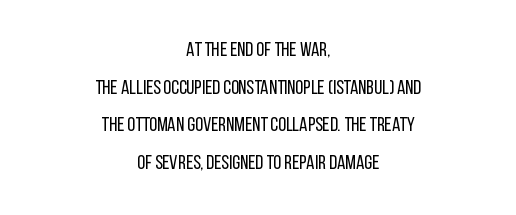
{"italic": "no", "bold": "no", "underline": "no", "align": "center", "line_spacing_ratio": 1.88, "letter_spacing": "normal", "letter_spacing_em": 0.0, "glyph_px": 20}
